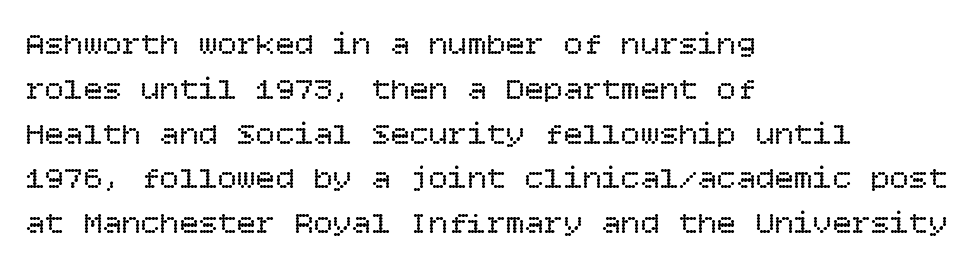
{"italic": "no", "bold": "no", "weight": "regular", "width": "normal", "stroke_contrast": "low", "x_height": "large", "underline": "no", "align": "left", "line_spacing": "normal", "line_spacing_ratio": 1.4, "letter_spacing": "normal", "letter_spacing_em": 0.0, "glyph_px": 32}
